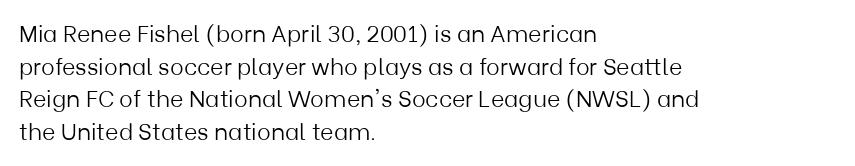
Characters follow at the spacing the type designer built in. The letterforms sit at book weight or below. Rendered with straight, roman letterforms. The rows are spaced the way most documents space them. The strip under each line holds only bare page.
